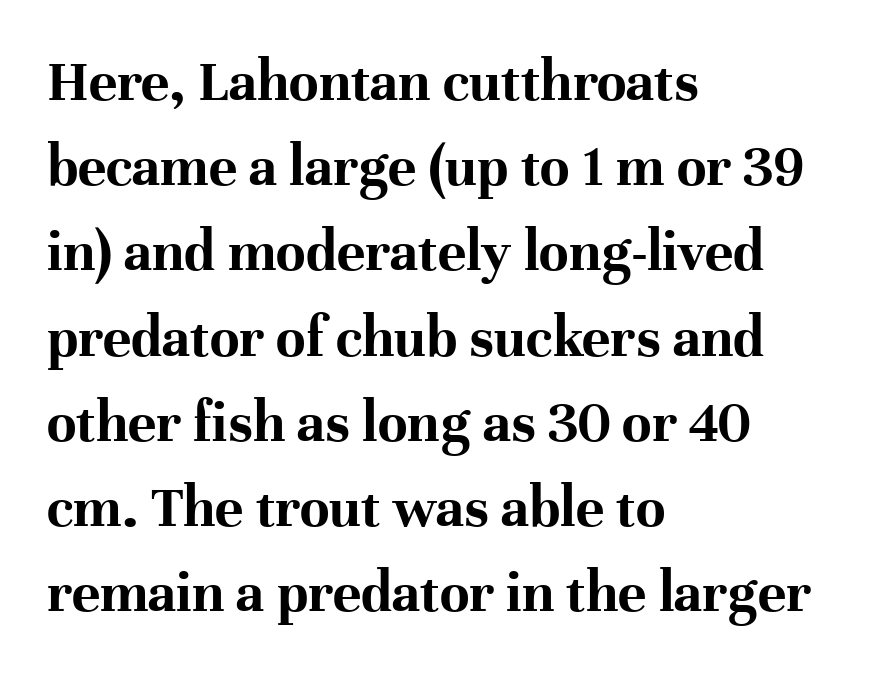
The image shows 60 px bold serif type, upright; set left-aligned, normal line spacing (1.42x), normal letter spacing, not underlined; high stroke contrast and a medium x-height.
